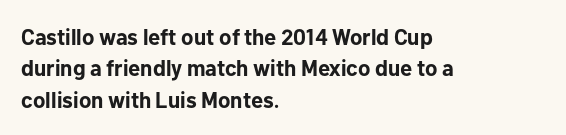
{"italic": "no", "bold": "yes", "underline": "no", "align": "left", "line_spacing": "normal", "line_spacing_ratio": 1.43, "letter_spacing": "normal", "letter_spacing_em": 0.0, "glyph_px": 22}
